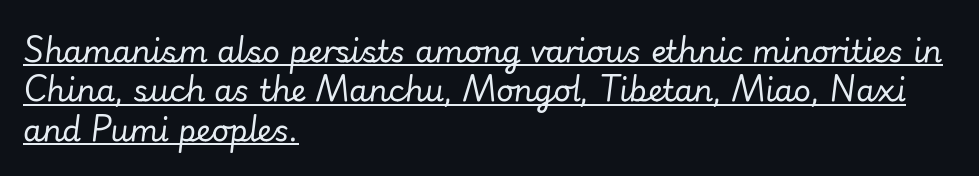
The image shows 30 px regular-weight type, italic (leaning right); set left-aligned, normal line spacing (1.31x), normal letter spacing, underlined; low stroke contrast and a small x-height.
